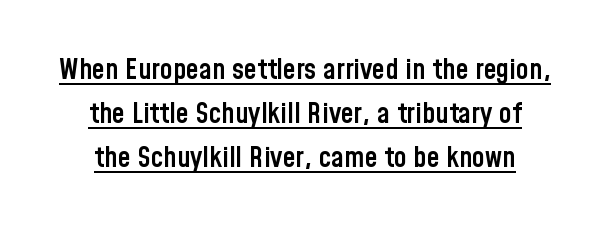
{"serif": "no", "italic": "no", "bold": "semi", "weight": "semibold", "width": "condensed", "stroke_contrast": "low", "x_height": "medium", "monospaced": "no", "underline": "yes", "align": "center", "line_spacing": "normal", "line_spacing_ratio": 1.52, "letter_spacing": "normal", "letter_spacing_em": 0.0, "glyph_px": 29}
